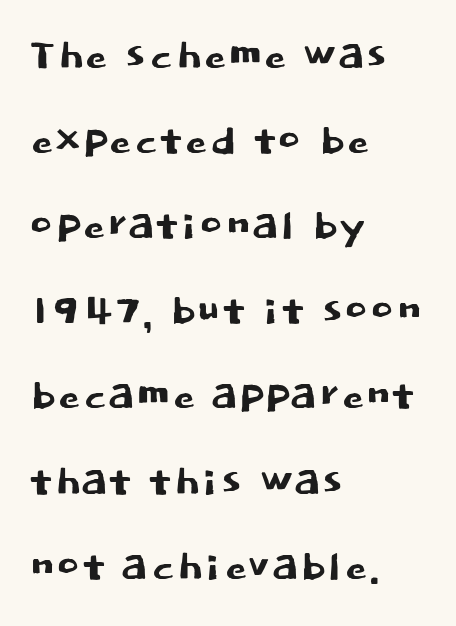
Q: Is the text italic (slanted)? A: No, it is upright.
Q: Is the typeface a serif or a sans-serif typeface? A: Sans-serif.
Q: Is the text underlined? A: No.
Q: How is the paragraph aligned? A: Left-aligned.
Q: Is the spacing between letters normal or unusually wide? A: Normal.
Q: Is the spacing between lines tight, normal or loose? A: Normal.
Q: Width (condensed, normal, or wide)? A: Normal.
Q: Stroke contrast? A: Low.
Q: x-height? A: Large.
Q: Monospaced? A: No.
